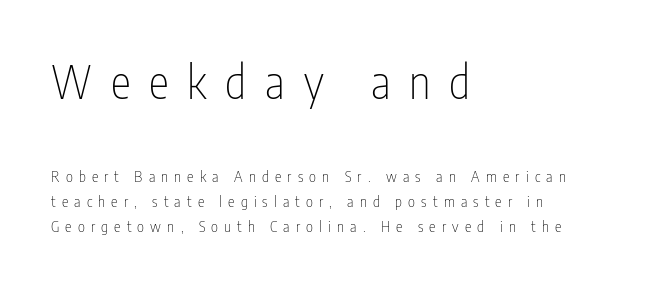
The image shows 46 px thin, condensed sans-serif type, upright; set left-aligned, normal line spacing (1.69x), unusually wide letter spacing (+0.41 em), not underlined; the first (top) block is 3.07x larger; low stroke contrast and a medium x-height.
